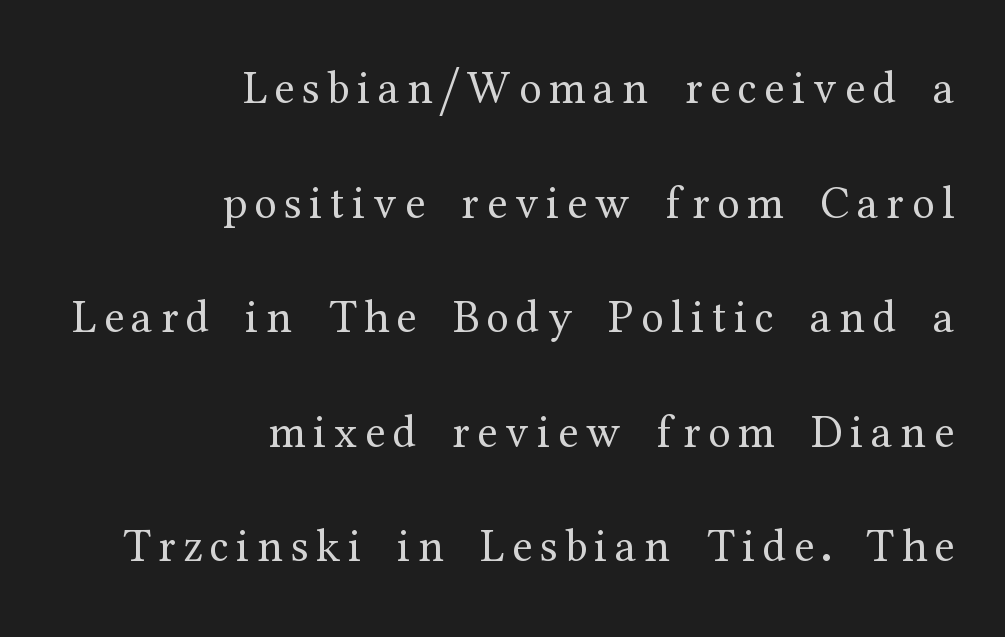
The face used here is proportionally spaced, like ordinary book or web type. Letters have the restrained weight of plain body copy at most. Check under the words: just untouched page. Every character sits straight up, as roman type does. The lines in this sample share a right terminus and differ only in where they begin. The glyphs in this specimen are seriffed.
